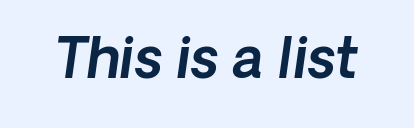
{"italic": "yes", "lean": "right", "slant_degrees": 8, "width": "normal", "x_height": "medium", "monospaced": "no", "underline": "no", "letter_spacing": "normal", "letter_spacing_em": 0.0, "glyph_px": 55}
